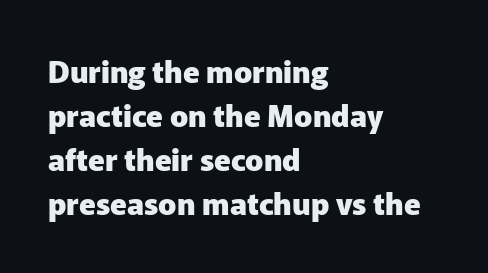
{"serif": "no", "italic": "no", "bold": "yes", "weight": "heavy", "width": "normal", "stroke_contrast": "low", "x_height": "medium", "monospaced": "no", "underline": "no", "align": "left", "line_spacing": "normal", "line_spacing_ratio": 1.47, "letter_spacing": "normal", "letter_spacing_em": 0.0, "glyph_px": 30}
